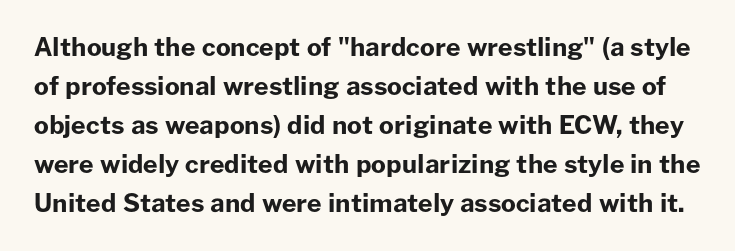
{"italic": "no", "bold": "yes", "underline": "no", "line_spacing": "normal", "line_spacing_ratio": 1.56, "letter_spacing": "normal", "letter_spacing_em": 0.0, "glyph_px": 25}
